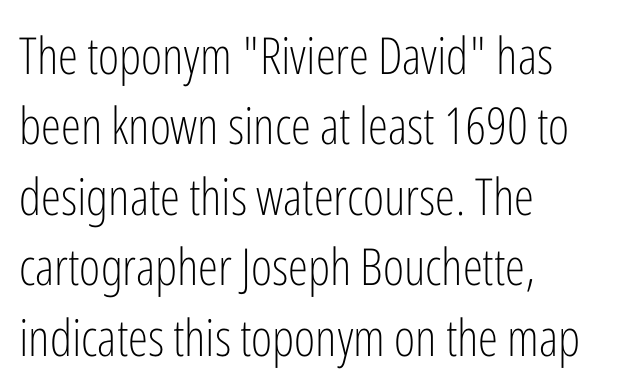
{"serif": "no", "italic": "no", "bold": "no", "weight": "light", "width": "condensed", "stroke_contrast": "low", "x_height": "medium", "monospaced": "no", "underline": "no", "align": "left", "line_spacing": "normal", "line_spacing_ratio": 1.38, "letter_spacing": "normal", "letter_spacing_em": 0.0, "glyph_px": 51}
